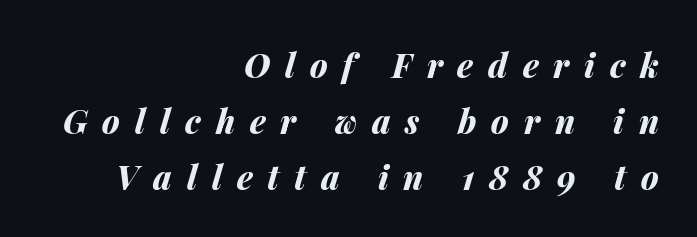
The image shows 33 px bold type, italic (leaning right); set right-aligned, normal line spacing (1.69x), unusually wide letter spacing (+0.45 em), not underlined; medium stroke contrast and a medium x-height.
